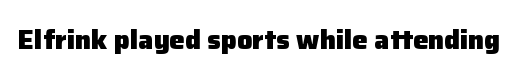
Q: Is the text bold? A: Yes.
Q: Is the text italic (slanted)? A: No, it is upright.
Q: Is the text underlined? A: No.
Q: Is the spacing between letters normal or unusually wide? A: Normal.
